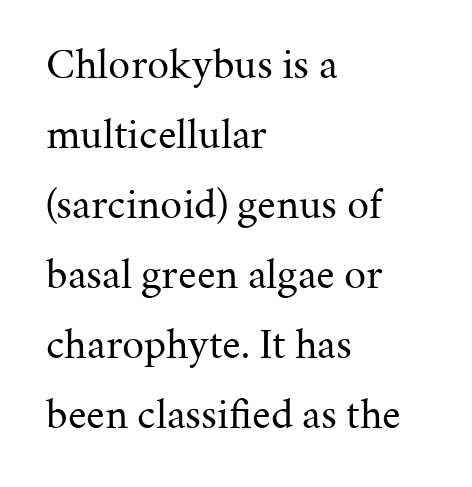
{"serif": "yes", "italic": "no", "bold": "no", "weight": "regular", "width": "normal", "stroke_contrast": "medium", "x_height": "medium", "monospaced": "no", "underline": "no", "align": "left", "line_spacing": "normal", "line_spacing_ratio": 1.59, "letter_spacing": "normal", "letter_spacing_em": 0.0, "glyph_px": 44}
